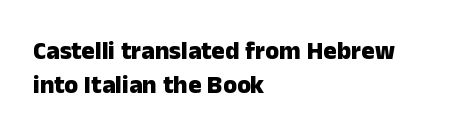
Plain, unruled lines of type. Italic: no, the glyphs are upright roman. The face used here has the dense, thick strokes of a bold. Compared with typical paragraphs, the rows here are spaced about the same. The paragraph has a hard left edge and a soft right edge. Here the glyphs are tracked normally, forming tight word shapes.
